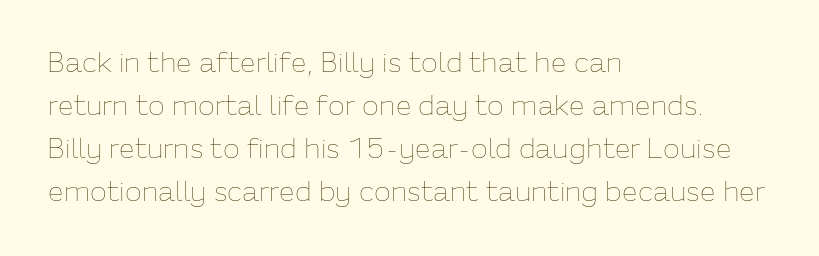
The image shows 28 px thin type, upright; set left-aligned, normal line spacing (1.53x), normal letter spacing, not underlined; low stroke contrast and a medium x-height.
